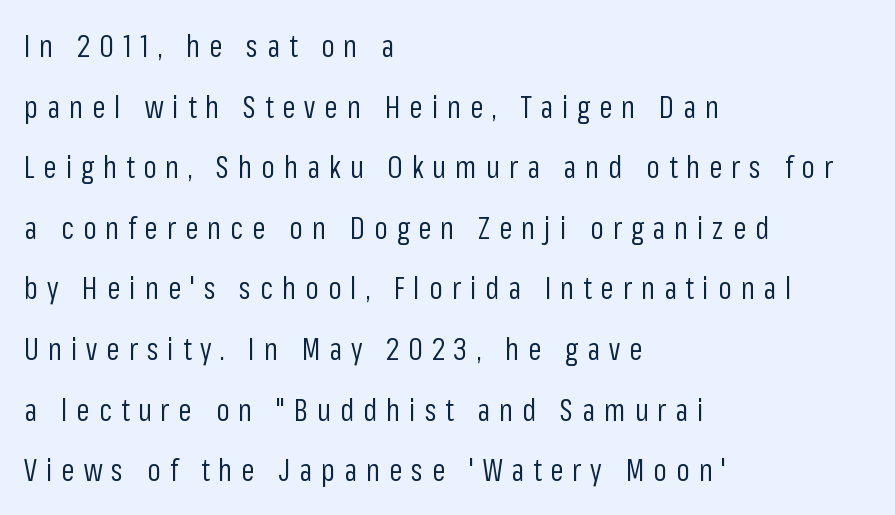
The tracking reads as deliberately expanded to a designer's eye. Honestly, there is no underline to notice here at all. The face looks like a standard text weight, possibly lighter. Spacing verdict: proportional, widths tailored to each character.
